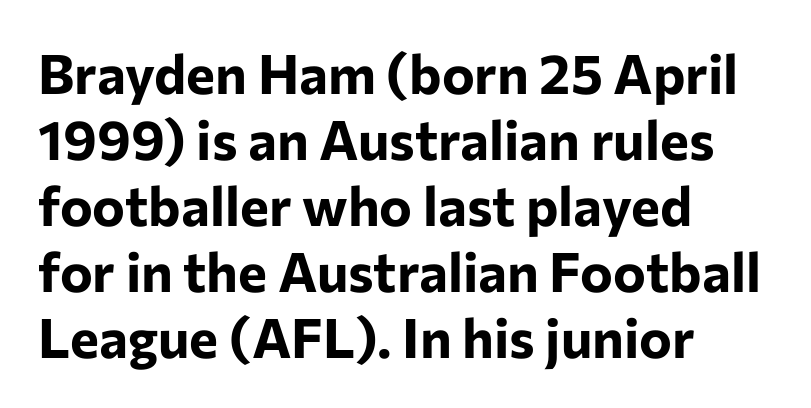
{"serif": "no", "italic": "no", "bold": "yes", "weight": "bold", "width": "normal", "stroke_contrast": "low", "x_height": "medium", "monospaced": "no", "underline": "no", "align": "left", "line_spacing_ratio": 1.2, "letter_spacing": "normal", "letter_spacing_em": 0.0, "glyph_px": 55}
